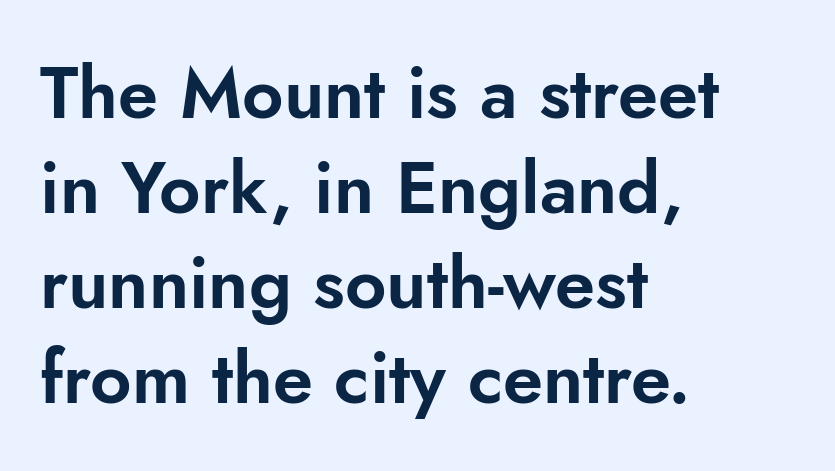
The image shows 72 px sans-serif type, upright; set left-aligned, normal line spacing (1.32x), normal letter spacing, not underlined; low stroke contrast and a small x-height.
